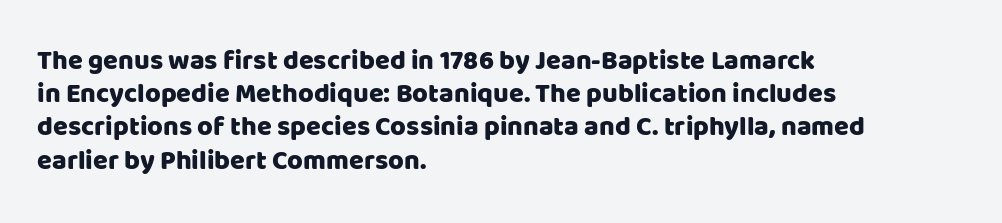
Every row of glyphs begins at an identical x-position on the left. These lines were composed using upright roman letters. Standard letterfit; no display-style spreading of the glyphs. The glyphs are unaccompanied by any horizontal stroke below them.
